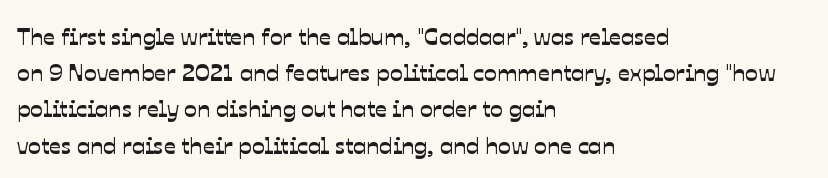
Each line starts at the same left margin while the right side varies. Leading matches the norm, producing a regular column. Words appear dense and cohesive because spacing is normal. The gap between lines stays unmarked.
